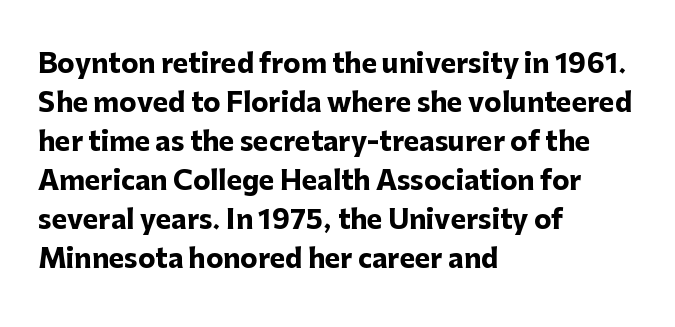
{"italic": "no", "bold": "yes", "underline": "no", "align": "left", "line_spacing": "normal", "line_spacing_ratio": 1.5, "letter_spacing": "normal", "letter_spacing_em": 0.0, "glyph_px": 26}
